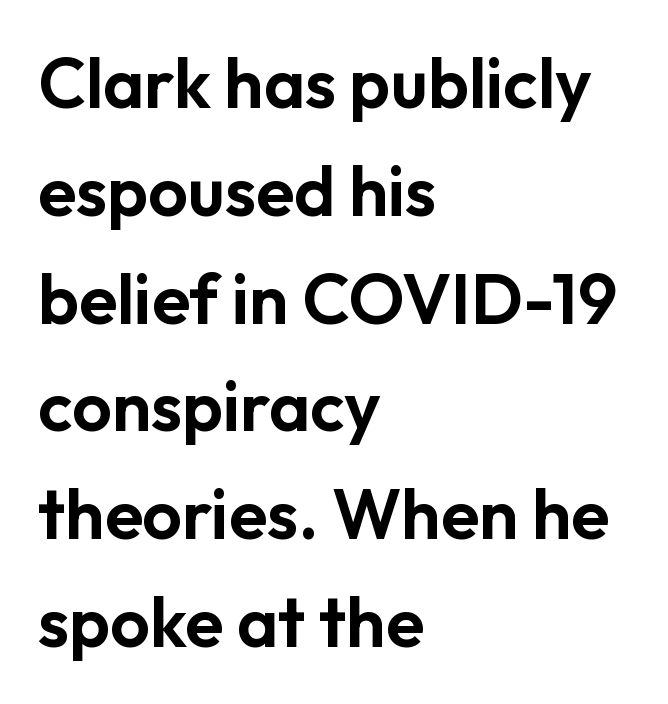
The image shows 70 px sans-serif type, upright; set left-aligned, normal line spacing (1.54x), normal letter spacing, not underlined; low stroke contrast and a medium x-height.
